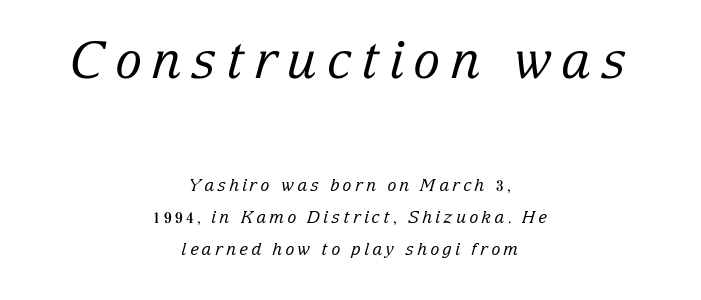
{"serif": "yes", "italic": "yes", "lean": "right", "slant_degrees": 15, "bold": "no", "weight": "regular", "width": "normal", "stroke_contrast": "low", "x_height": "medium", "monospaced": "no", "underline": "no", "align": "center", "line_spacing_ratio": 1.88, "larger_block": "first", "size_ratio": 3.0, "glyph_px": 51}
